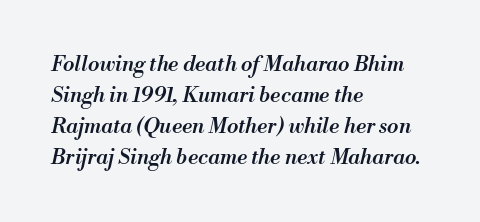
Q: Is the text bold? A: Semi-bold.
Q: Is the text italic (slanted)? A: Yes, it leans right by about 13 degrees.
Q: Is the text underlined? A: No.
Q: How is the paragraph aligned? A: Left-aligned.
Q: Is the spacing between letters normal or unusually wide? A: Normal.
Q: Is the spacing between lines tight, normal or loose? A: Normal.
